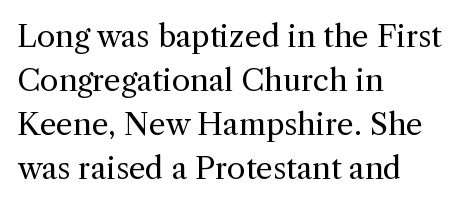
{"serif": "yes", "italic": "no", "bold": "no", "weight": "regular", "width": "normal", "x_height": "medium", "monospaced": "no", "underline": "no", "align": "left", "line_spacing": "normal", "line_spacing_ratio": 1.47, "letter_spacing": "normal", "letter_spacing_em": 0.0, "glyph_px": 30}
